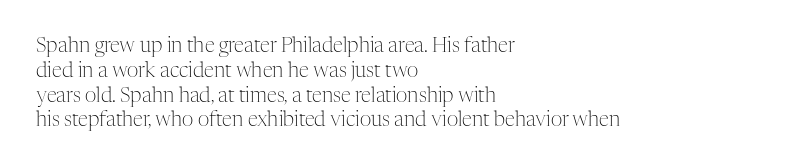
The image shows 20 px text type, upright; set left-aligned, line spacing 1.24x, normal letter spacing, not underlined.
